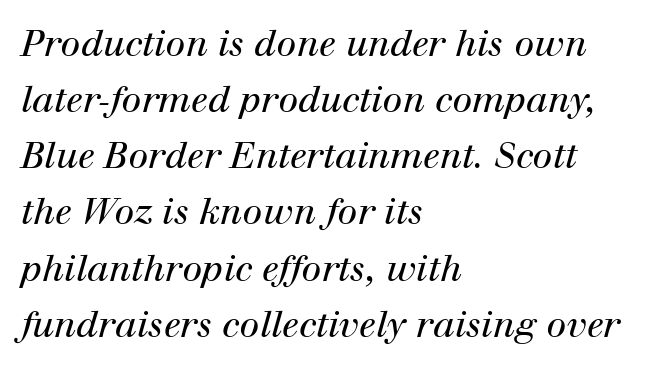
Q: Is the text bold? A: No.
Q: Is the text italic (slanted)? A: Yes, it leans right by about 12 degrees.
Q: Is the typeface a serif or a sans-serif typeface? A: Serif.
Q: Is the text underlined? A: No.
Q: How is the paragraph aligned? A: Left-aligned.
Q: Is the spacing between letters normal or unusually wide? A: Normal.
Q: Is the spacing between lines tight, normal or loose? A: Normal.
Q: Width (condensed, normal, or wide)? A: Normal.
Q: Stroke contrast? A: High.
Q: x-height? A: Medium.
Q: Monospaced? A: No.
